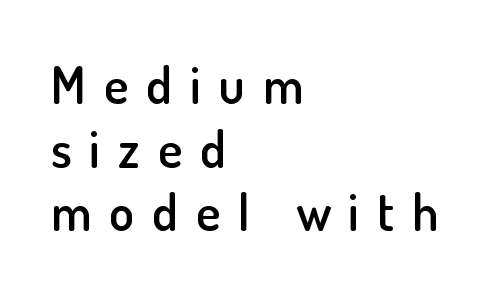
The letterforms stand isolated, each surrounded by extra space. Is this a sans? Yes — the strokes have no serifs. Proportional: the letters do not fall into vertical columns. Caption: semibold face, moderately heavy strokes.
